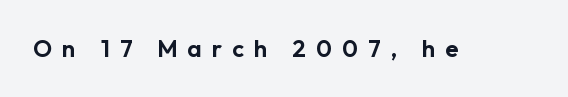
Q: Is the text italic (slanted)? A: No, it is upright.
Q: Is the text underlined? A: No.
Q: Is the spacing between letters normal or unusually wide? A: Unusually wide.
